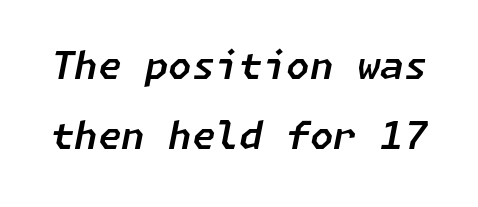
Q: Is the text italic (slanted)? A: Yes, it leans right by about 11 degrees.
Q: Is the text underlined? A: No.
Q: Is the spacing between letters normal or unusually wide? A: Normal.
Q: Width (condensed, normal, or wide)? A: Normal.
Q: Stroke contrast? A: Low.
Q: x-height? A: Medium.
